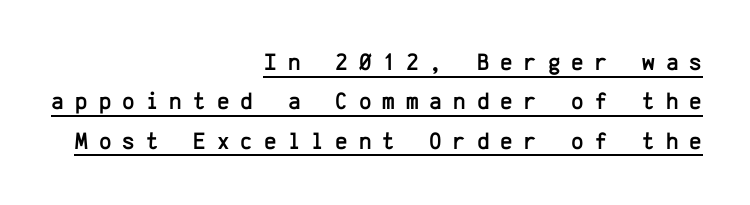
Right-aligned paragraph, ragged on the left. This sample keeps an unexceptional amount of space between lines. Is the letter spacing exaggerated? Yes — the characters are pushed far apart. Emphasis is given by a line drawn under the lettering. Tall strokes in this sample are plumb rather than angled.
